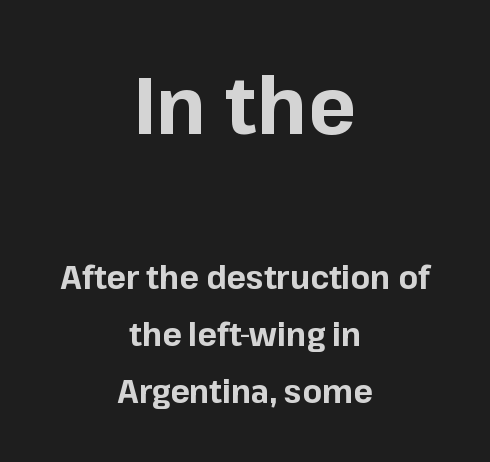
Chunky letters — that's bold for sure. The block sitting higher on the canvas is the one with enlarged characters. Check under the words: just untouched page. Font category for this specimen: sans-serif. Letter spacing: default. The face used here is proportionally spaced, like ordinary book or web type.
